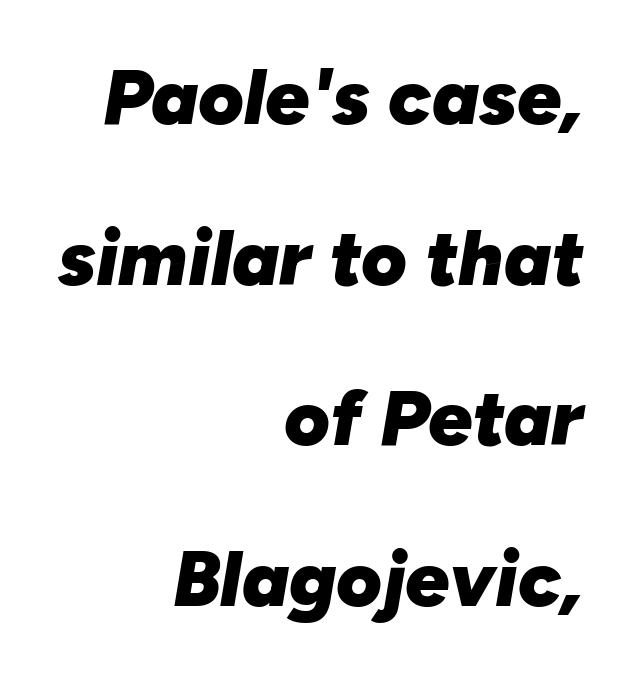
Proportional: the letters do not fall into vertical columns. Rule under the text: the space is simply empty. Glyph-to-glyph distance matches everyday printed text. The paragraph has a hard right edge and a soft left edge. Typographic density is high because the face is bold. It's the slanting kind of type.
